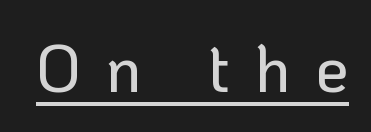
Q: Is the text italic (slanted)? A: No, it is upright.
Q: Is the typeface a serif or a sans-serif typeface? A: Sans-serif.
Q: Is the text underlined? A: Yes.
Q: Is the spacing between letters normal or unusually wide? A: Unusually wide.
Q: Width (condensed, normal, or wide)? A: Normal.
Q: Stroke contrast? A: Low.
Q: x-height? A: Medium.
Q: Monospaced? A: No.
